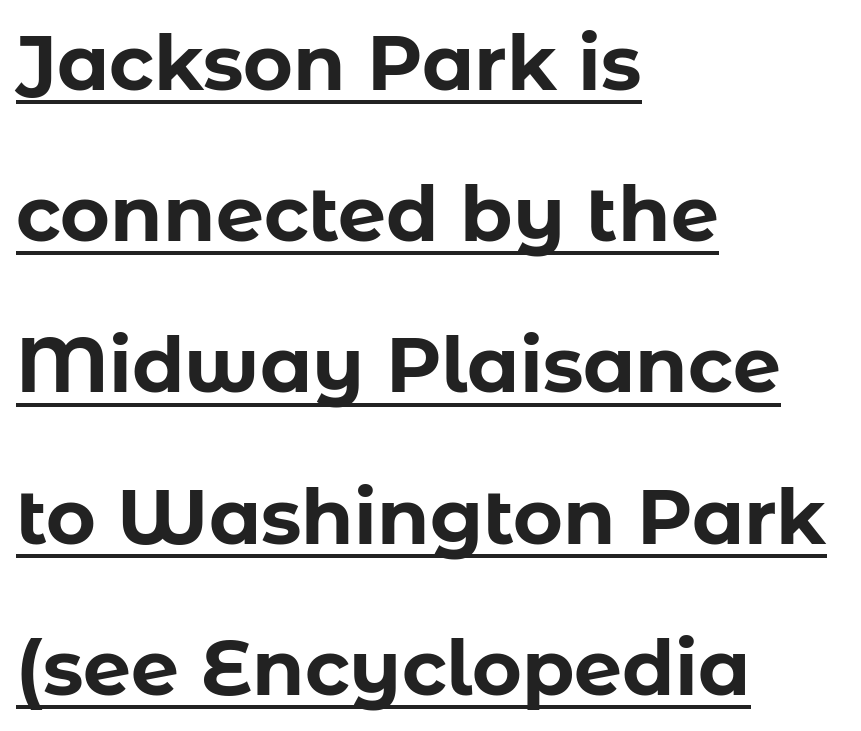
Q: Is the text bold? A: Yes.
Q: Is the text italic (slanted)? A: No, it is upright.
Q: Is the typeface a serif or a sans-serif typeface? A: Sans-serif.
Q: Is the text underlined? A: Yes.
Q: How is the paragraph aligned? A: Left-aligned.
Q: Is the spacing between letters normal or unusually wide? A: Normal.
Q: Is the spacing between lines tight, normal or loose? A: Loose.
Q: Width (condensed, normal, or wide)? A: Normal.
Q: Stroke contrast? A: Low.
Q: x-height? A: Medium.
Q: Monospaced? A: No.
